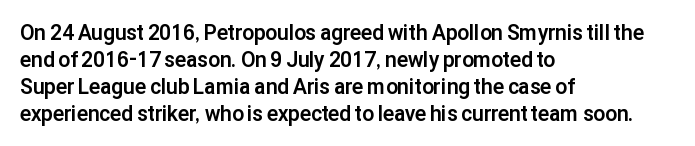
Which margin do the lines hug? The left one — the right edge is uneven. The foot of each line stays bare and open. Strokes here are thick enough to call this a true bold. Does the lettering tilt? It doesn't — this is upright. You could call the tracking neutral — neither tight nor loose. Interline gaps are of average width in this sample.
